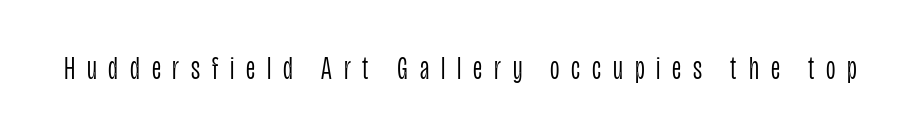
The image shows 33 px light, condensed sans-serif type, upright; set unusually wide letter spacing (+0.36 em), not underlined; low stroke contrast and a large x-height.
